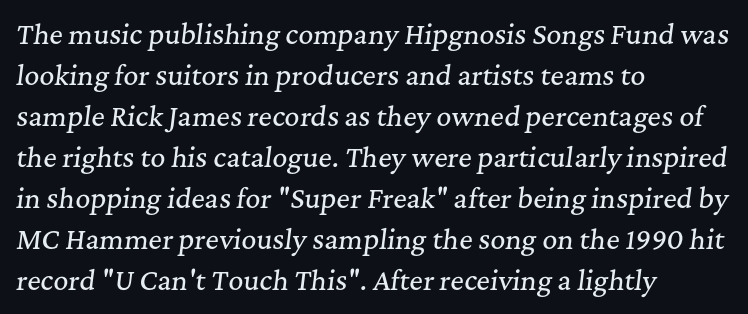
The image shows 26 px text type, italic (leaning right); set left-aligned, normal line spacing (1.58x), normal letter spacing, not underlined.
